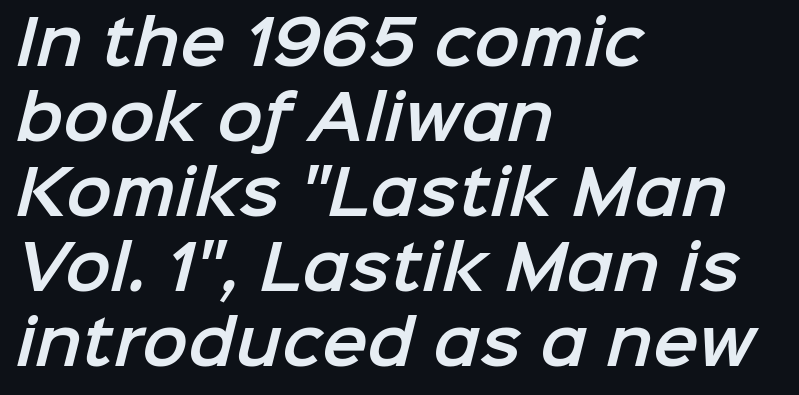
The image shows 61 px sans-serif type; set left-aligned, line spacing 1.23x, normal letter spacing, not underlined; low stroke contrast and a medium x-height.
